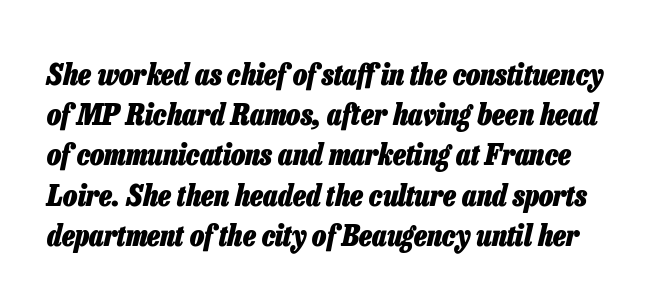
Q: Is the text bold? A: Yes.
Q: Is the text italic (slanted)? A: Yes, it leans right by about 13 degrees.
Q: Is the text underlined? A: No.
Q: Is the spacing between letters normal or unusually wide? A: Normal.
Q: Is the spacing between lines tight, normal or loose? A: Normal.
Q: Width (condensed, normal, or wide)? A: Condensed.
Q: Stroke contrast? A: Low.
Q: x-height? A: Medium.
Q: Monospaced? A: No.
